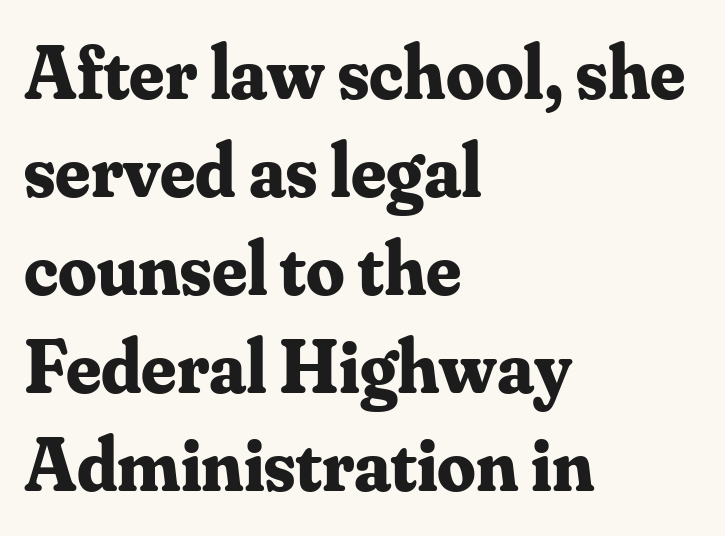
{"serif": "yes", "italic": "no", "bold": "yes", "weight": "bold", "width": "normal", "stroke_contrast": "medium", "x_height": "small", "monospaced": "no", "underline": "no", "align": "left", "line_spacing": "normal", "line_spacing_ratio": 1.29, "letter_spacing": "normal", "letter_spacing_em": 0.0, "glyph_px": 76}
